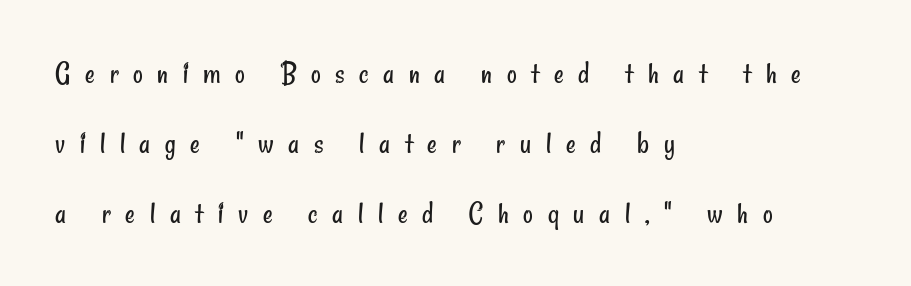
{"serif": "no", "bold": "no", "weight": "regular", "width": "condensed", "stroke_contrast": "low", "x_height": "small", "monospaced": "no", "underline": "no", "align": "left", "line_spacing": "loose", "line_spacing_ratio": 2.34, "letter_spacing": "wide", "letter_spacing_em": 0.49, "glyph_px": 30}
